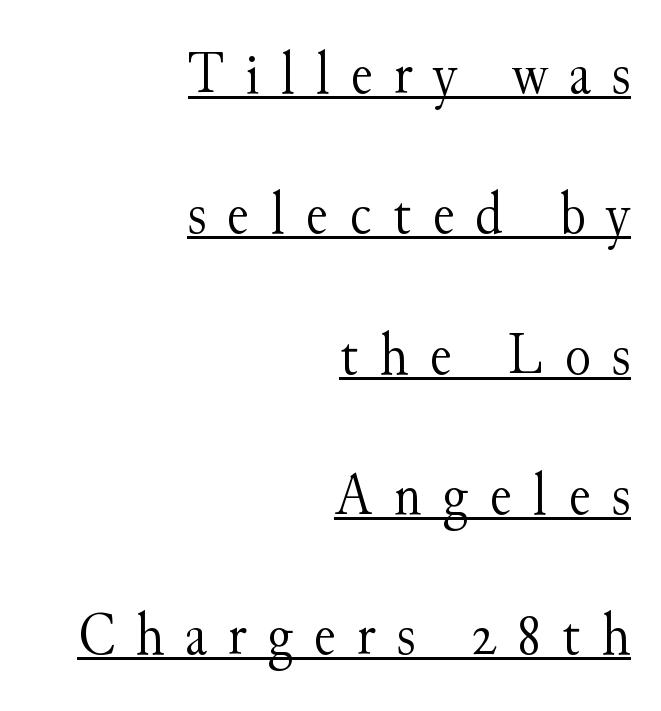
{"serif": "yes", "italic": "no", "bold": "no", "weight": "light", "width": "normal", "stroke_contrast": "medium", "x_height": "small", "monospaced": "no", "underline": "yes", "align": "right", "line_spacing": "loose", "line_spacing_ratio": 2.3, "letter_spacing": "wide", "letter_spacing_em": 0.34, "glyph_px": 61}
